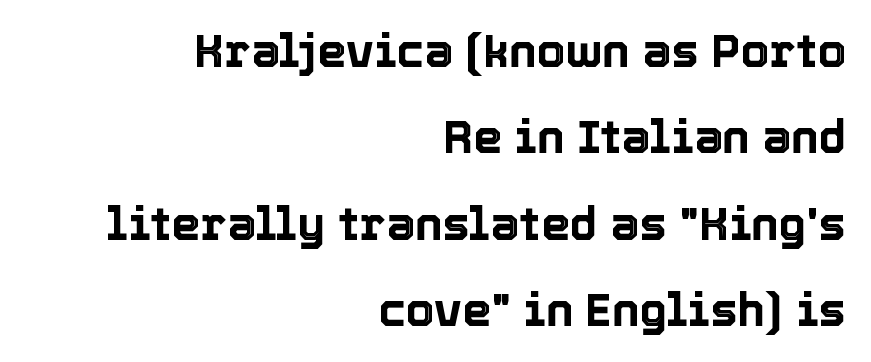
These lines are set flush right with a ragged left edge. The letters stand upright; this is a roman face. Think of a printed novel: that variable character pitch is what you see here. This rendering leaves character spacing at its baseline value.
